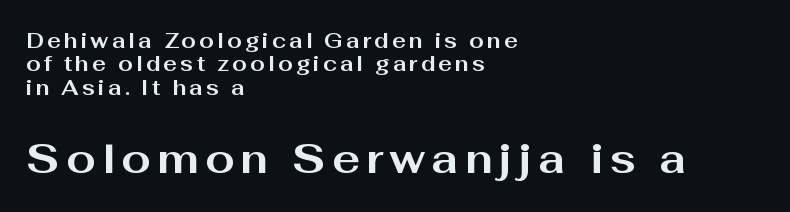
Q: Is the text bold? A: Yes.
Q: Is the text italic (slanted)? A: No, it is upright.
Q: Is the typeface a serif or a sans-serif typeface? A: Sans-serif.
Q: Is the text underlined? A: No.
Q: How is the paragraph aligned? A: Left-aligned.
Q: Is the spacing between lines tight, normal or loose? A: Tight.
Q: Which block of text is set in a larger size, the first (top) or the second (bottom)? A: The second (bottom) one.
Q: Width (condensed, normal, or wide)? A: Wide.
Q: Stroke contrast? A: Medium.
Q: x-height? A: Medium.
Q: Monospaced? A: No.
